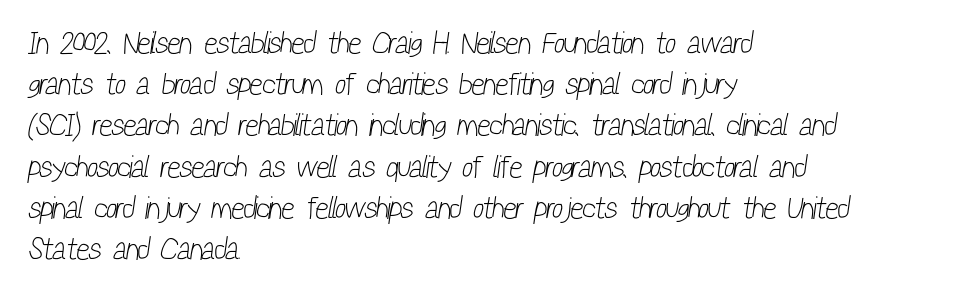
{"serif": "no", "bold": "no", "weight": "light", "width": "condensed", "stroke_contrast": "low", "x_height": "medium", "monospaced": "no", "underline": "no", "align": "left", "line_spacing": "normal", "line_spacing_ratio": 1.33, "letter_spacing": "normal", "letter_spacing_em": 0.0, "glyph_px": 31}
